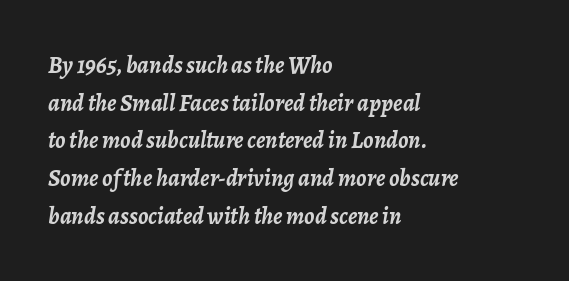
Q: Is the text bold? A: Yes.
Q: Is the text italic (slanted)? A: Yes, it leans right by about 7 degrees.
Q: Is the text underlined? A: No.
Q: How is the paragraph aligned? A: Left-aligned.
Q: Is the spacing between letters normal or unusually wide? A: Normal.
Q: Is the spacing between lines tight, normal or loose? A: Normal.
